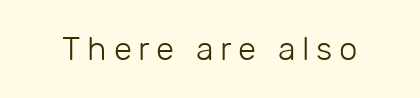
Q: Is the text bold? A: No.
Q: Is the text italic (slanted)? A: No, it is upright.
Q: Is the typeface a serif or a sans-serif typeface? A: Sans-serif.
Q: Is the text underlined? A: No.
Q: Is the spacing between letters normal or unusually wide? A: Unusually wide.
Q: Width (condensed, normal, or wide)? A: Normal.
Q: Stroke contrast? A: Low.
Q: x-height? A: Medium.
Q: Monospaced? A: No.
